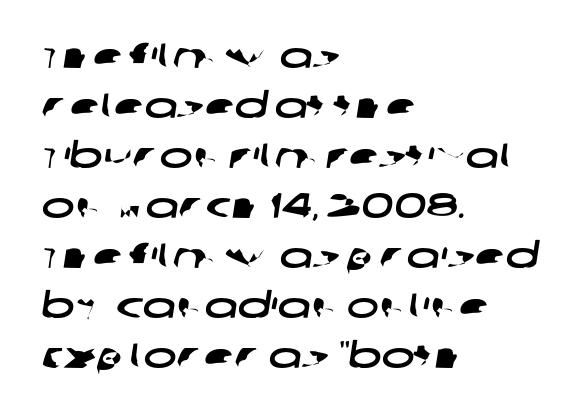
Q: Is the typeface a serif or a sans-serif typeface? A: Sans-serif.
Q: Is the text underlined? A: No.
Q: How is the paragraph aligned? A: Left-aligned.
Q: Is the spacing between letters normal or unusually wide? A: Normal.
Q: Is the spacing between lines tight, normal or loose? A: Normal.
Q: Width (condensed, normal, or wide)? A: Wide.
Q: Stroke contrast? A: Low.
Q: x-height? A: Large.
Q: Monospaced? A: No.
